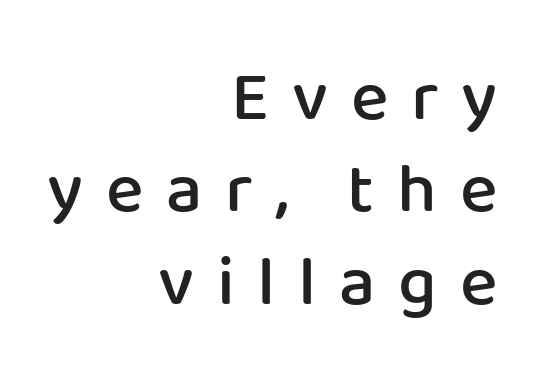
{"serif": "no", "italic": "no", "bold": "semi", "weight": "semibold", "width": "normal", "stroke_contrast": "low", "x_height": "medium", "monospaced": "no", "underline": "no", "align": "right", "line_spacing": "normal", "line_spacing_ratio": 1.3, "letter_spacing": "wide", "letter_spacing_em": 0.32, "glyph_px": 71}
